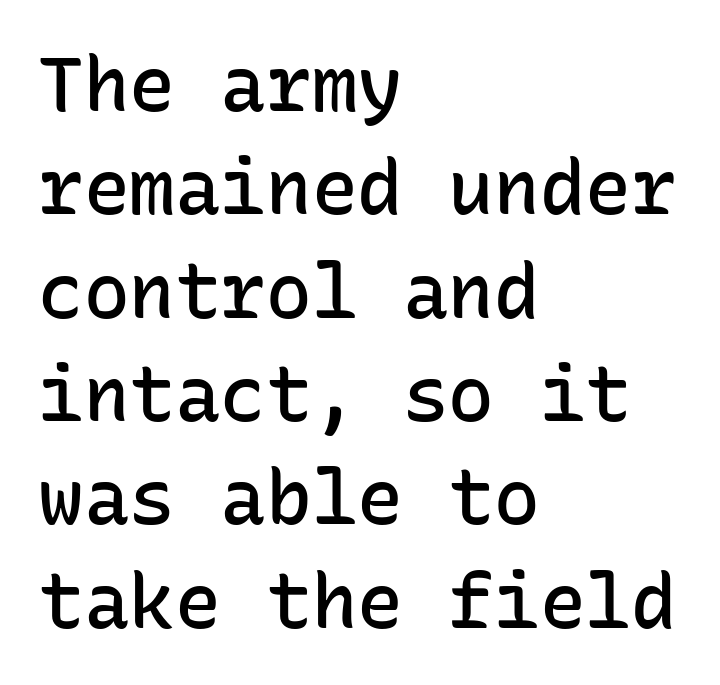
The lines are quadded left. Words appear dense and cohesive because spacing is normal. Quick note: interline space is typical. Check the space under the baseline: it is left empty.
